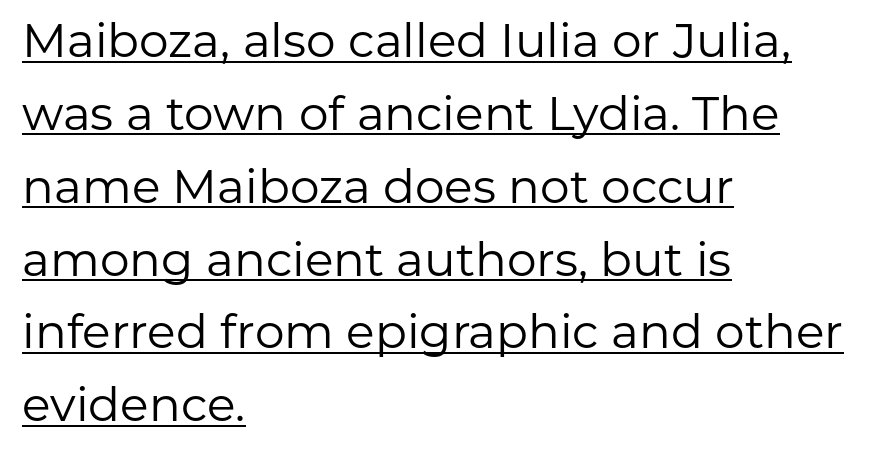
Q: Is the text bold? A: No.
Q: Is the text italic (slanted)? A: No, it is upright.
Q: Is the typeface a serif or a sans-serif typeface? A: Sans-serif.
Q: Is the text underlined? A: Yes.
Q: How is the paragraph aligned? A: Left-aligned.
Q: Is the spacing between letters normal or unusually wide? A: Normal.
Q: Is the spacing between lines tight, normal or loose? A: Normal.
Q: Width (condensed, normal, or wide)? A: Normal.
Q: Stroke contrast? A: Low.
Q: x-height? A: Medium.
Q: Monospaced? A: No.
